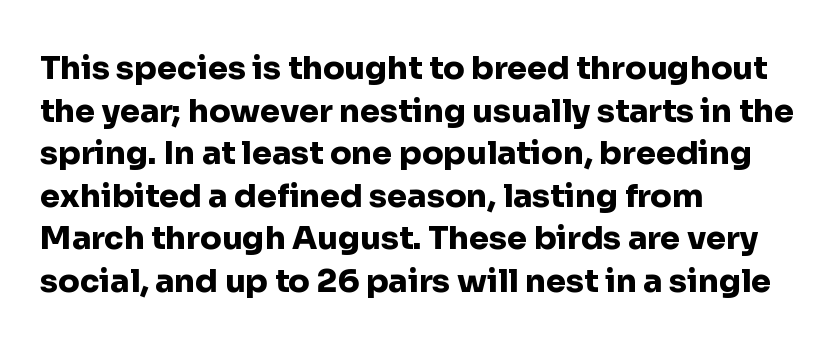
The image shows 32 px heavy sans-serif type, upright; set left-aligned, normal line spacing (1.33x), normal letter spacing, not underlined; low stroke contrast and a medium x-height.
